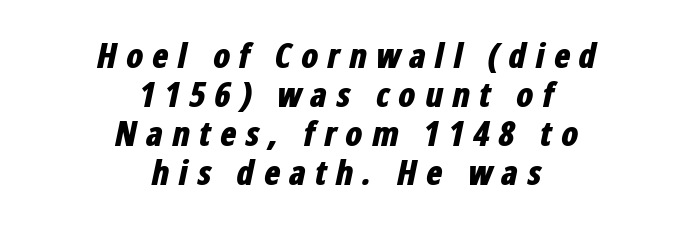
Every character sits at an angle, as italics do. The words here are not underlined. Spacing verdict: proportional, widths tailored to each character. Chunky letters — that's bold for sure. Observe the wide spacing: letters keep a clear distance from each other.
